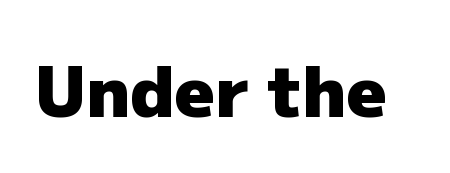
Is this a fixed-width face? No — the glyphs have proportional, varying widths. Letterform terminals end flat and unadorned throughout the passage. The tracking reads as untouched default to a designer's eye. Clear beneath every line of the passage.
